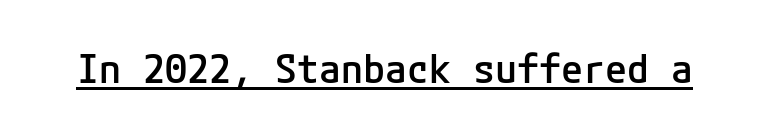
{"serif": "no", "italic": "no", "bold": "semi", "weight": "semibold", "width": "normal", "stroke_contrast": "low", "x_height": "medium", "underline": "yes", "letter_spacing": "normal", "letter_spacing_em": 0.0, "glyph_px": 40}
